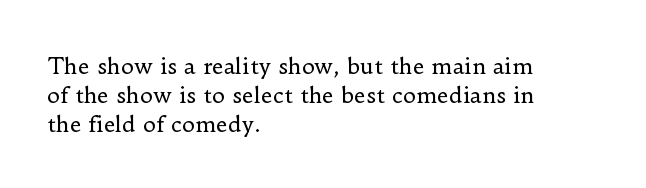
{"italic": "no", "bold": "no", "underline": "no", "align": "left", "line_spacing": "normal", "line_spacing_ratio": 1.32, "letter_spacing": "normal", "letter_spacing_em": 0.0, "glyph_px": 22}
